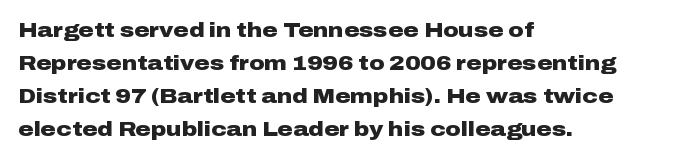
{"italic": "no", "bold": "yes", "underline": "no", "align": "left", "line_spacing": "normal", "line_spacing_ratio": 1.57, "letter_spacing": "normal", "letter_spacing_em": 0.0, "glyph_px": 21}
